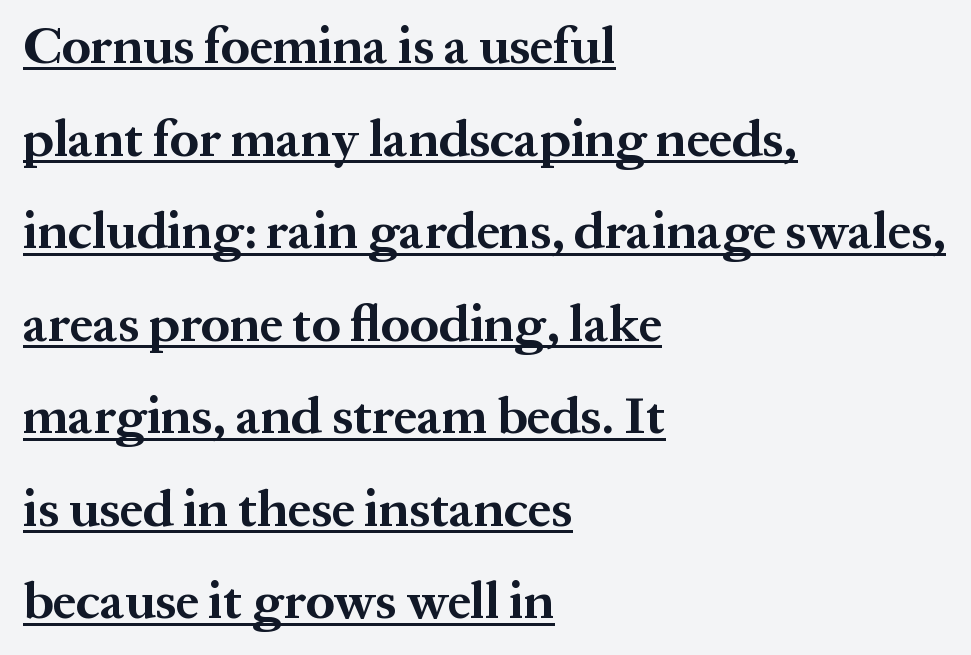
Q: Is the text bold? A: Yes.
Q: Is the text italic (slanted)? A: No, it is upright.
Q: Is the typeface a serif or a sans-serif typeface? A: Serif.
Q: Is the text underlined? A: Yes.
Q: How is the paragraph aligned? A: Left-aligned.
Q: Is the spacing between letters normal or unusually wide? A: Normal.
Q: Width (condensed, normal, or wide)? A: Normal.
Q: Stroke contrast? A: Medium.
Q: x-height? A: Medium.
Q: Monospaced? A: No.
